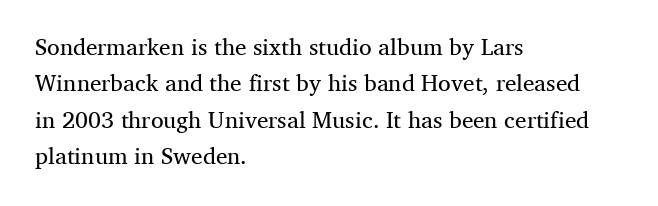
Q: Is the text bold? A: No.
Q: Is the text italic (slanted)? A: No, it is upright.
Q: Is the text underlined? A: No.
Q: How is the paragraph aligned? A: Left-aligned.
Q: Is the spacing between letters normal or unusually wide? A: Normal.
Q: Is the spacing between lines tight, normal or loose? A: Normal.
